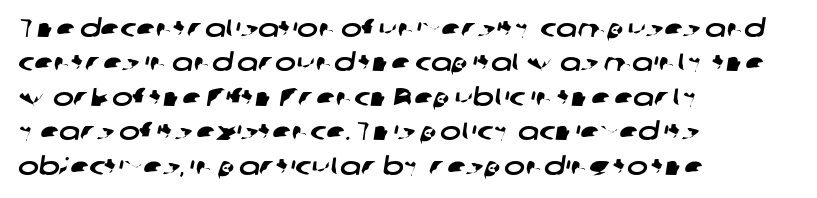
The image shows 25 px text type; set left-aligned, normal line spacing (1.38x), normal letter spacing, not underlined.
